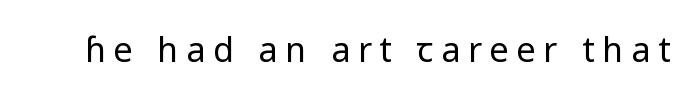
Do the characters align in a grid? No, the font is proportional. Here the glyphs are tracked loosely, breaking word shapes into spaced letters. The gap between lines stays unmarked. Every character sits straight up, as roman type does. Grotesque or geometric, the face here clearly has no serifs. A light-to-regular cut is what we see here.
